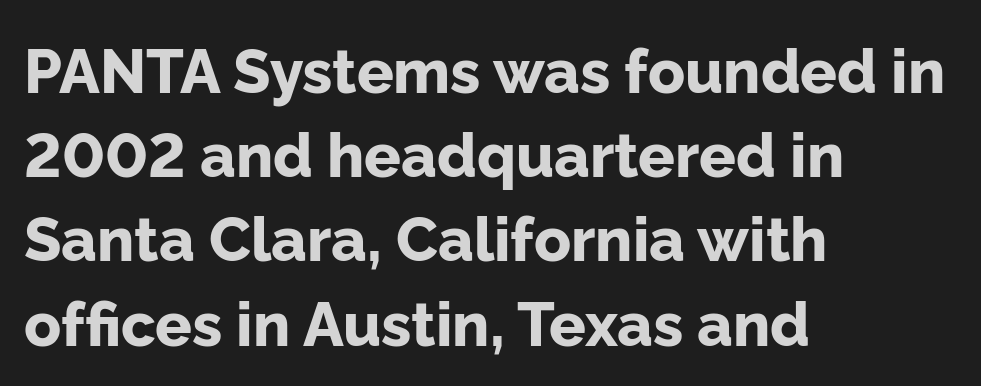
Q: Is the text bold? A: Yes.
Q: Is the text italic (slanted)? A: No, it is upright.
Q: Is the typeface a serif or a sans-serif typeface? A: Sans-serif.
Q: Is the text underlined? A: No.
Q: How is the paragraph aligned? A: Left-aligned.
Q: Is the spacing between letters normal or unusually wide? A: Normal.
Q: Is the spacing between lines tight, normal or loose? A: Normal.
Q: Width (condensed, normal, or wide)? A: Normal.
Q: Stroke contrast? A: Low.
Q: x-height? A: Medium.
Q: Monospaced? A: No.
